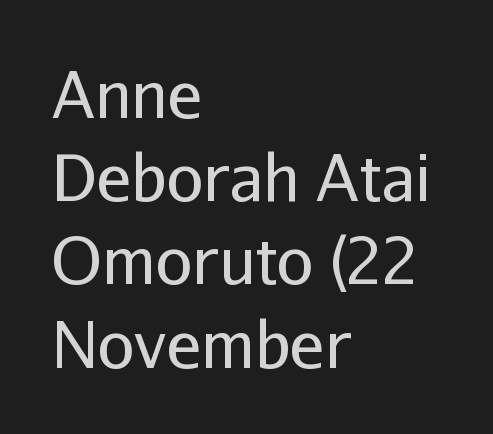
Glance below the letters and you will spot only blank space. Where is the straight margin? On the left. The letters advance in unequal steps, a hallmark of proportional type. Rows of type keep a routine distance in the vertical direction. Vertical stems look standard width or narrower in stroke. Tall strokes in this sample are plumb rather than angled.
